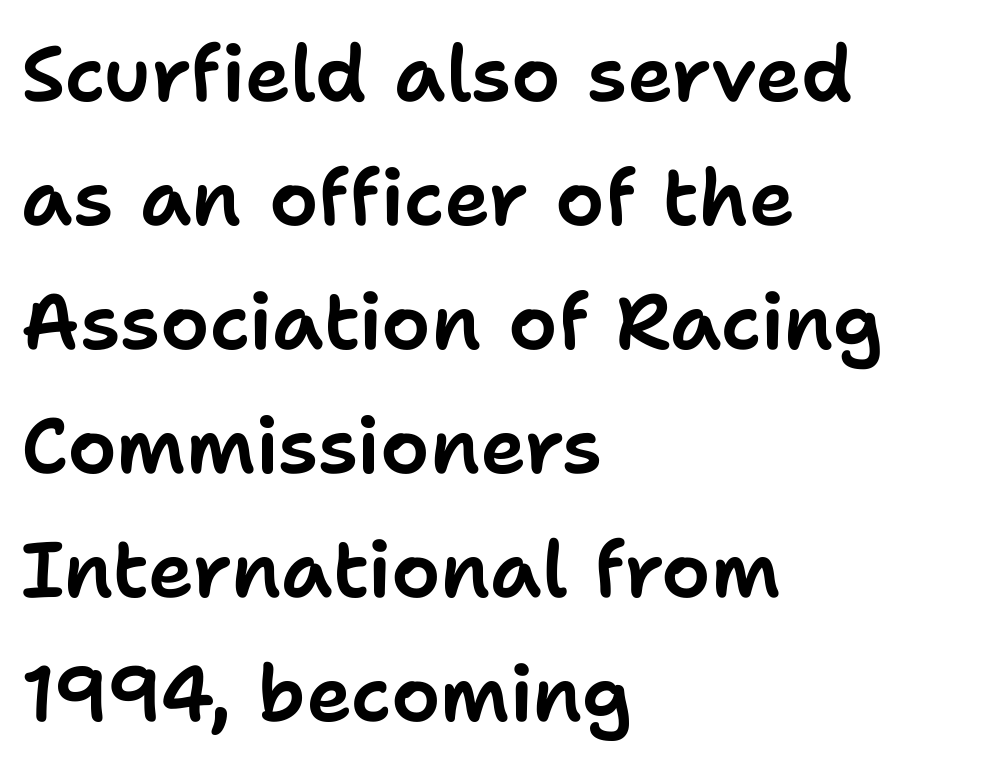
{"serif": "no", "italic": "no", "width": "normal", "stroke_contrast": "low", "x_height": "medium", "monospaced": "no", "underline": "no", "align": "left", "line_spacing": "normal", "line_spacing_ratio": 1.59, "letter_spacing": "normal", "letter_spacing_em": 0.0, "glyph_px": 78}
